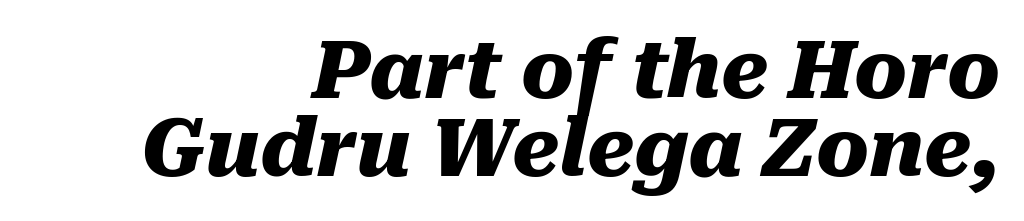
The image shows 79 px heavy type, italic (leaning right); set right-aligned, tight line spacing (0.99x), normal letter spacing, not underlined; medium stroke contrast and a medium x-height.
